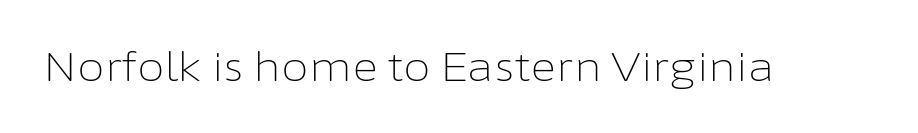
{"serif": "no", "italic": "no", "bold": "no", "weight": "light", "width": "normal", "stroke_contrast": "low", "x_height": "medium", "monospaced": "no", "underline": "no", "letter_spacing": "normal", "letter_spacing_em": 0.0, "glyph_px": 40}
